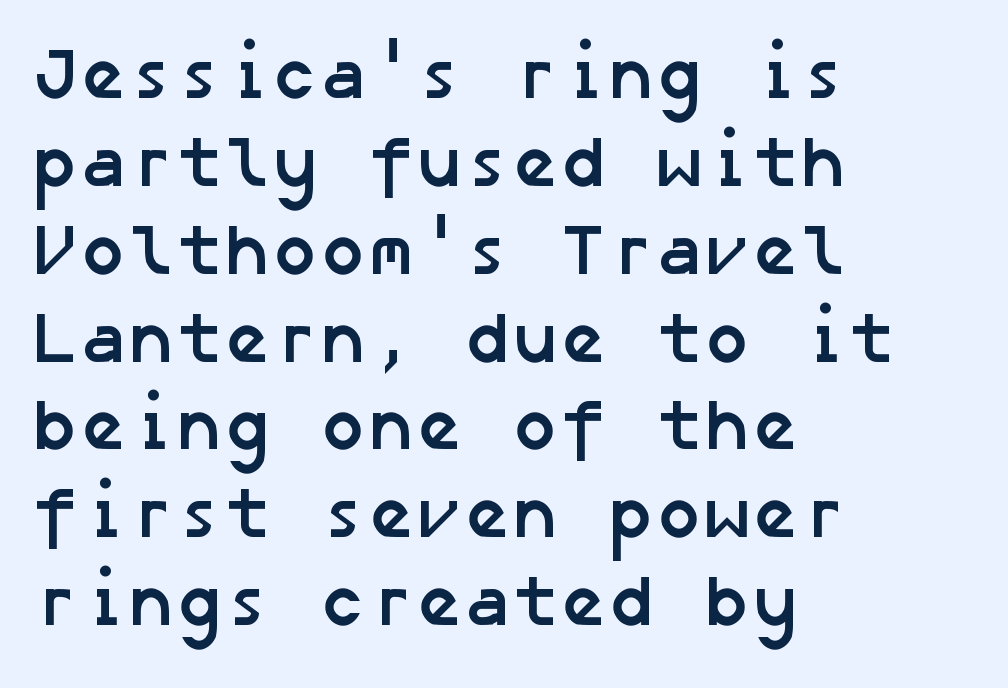
The image shows 72 px semibold sans-serif type; set left-aligned, line spacing 1.22x, normal letter spacing, not underlined; low stroke contrast and a medium x-height.
